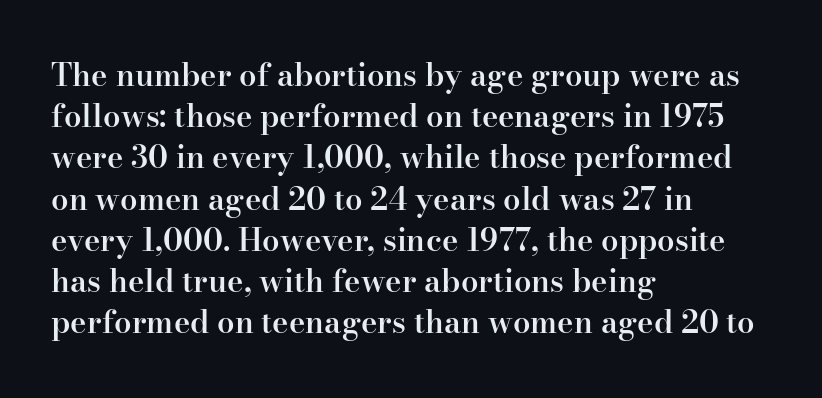
The image shows 31 px semibold serif type, upright; set left-aligned, normal line spacing (1.33x), normal letter spacing, not underlined; high stroke contrast and a small x-height.
